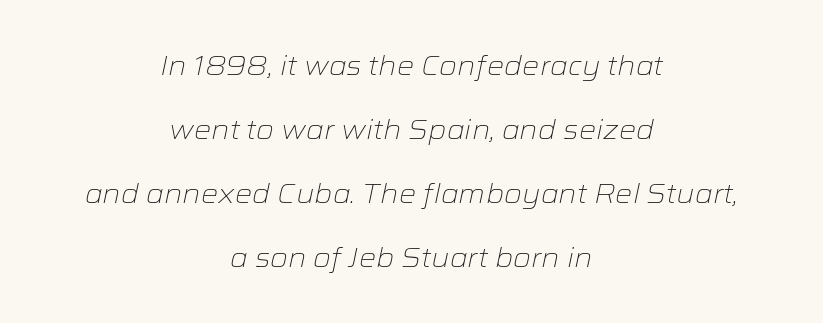
The letters are slanted; this is an italic face. The typesetting does not lean heavy: it is not bold. Letters rest on an invisible, unmarked baseline. The rendering positions every line midway between the sides. Compared with typical paragraphs, the rows here are farther apart. Letter spacing: default.
